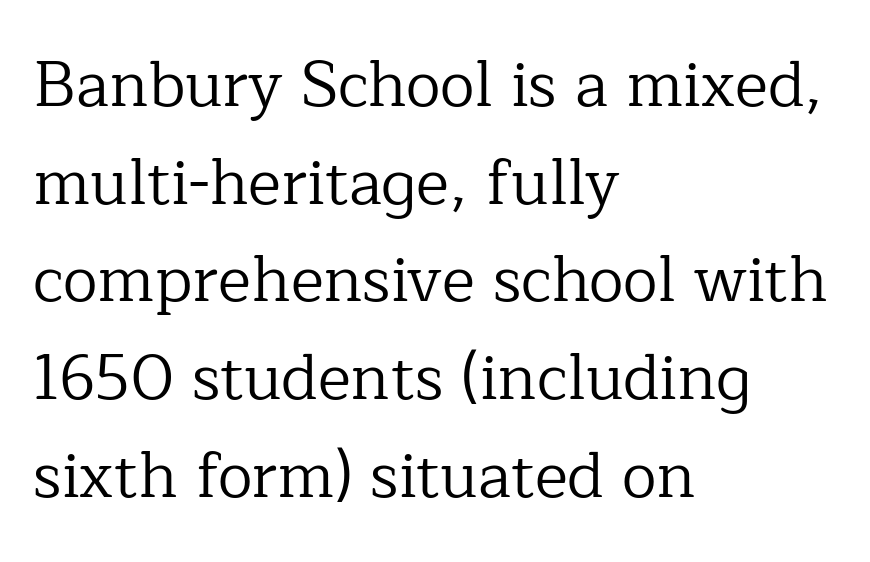
The image shows 63 px regular-weight serif type, upright; set left-aligned, normal line spacing (1.55x), normal letter spacing, not underlined; low stroke contrast and a medium x-height.
